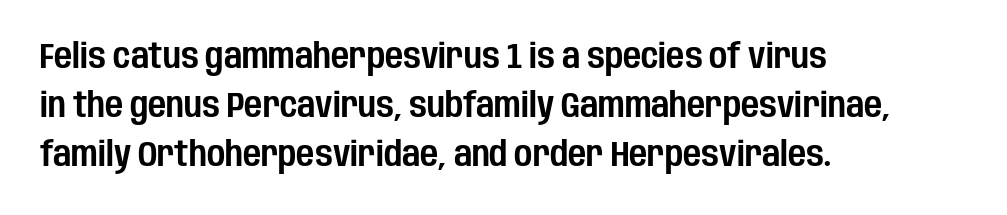
{"serif": "no", "italic": "no", "width": "condensed", "stroke_contrast": "low", "x_height": "large", "monospaced": "no", "underline": "no", "align": "left", "line_spacing": "normal", "line_spacing_ratio": 1.4, "letter_spacing": "normal", "letter_spacing_em": 0.0, "glyph_px": 35}
